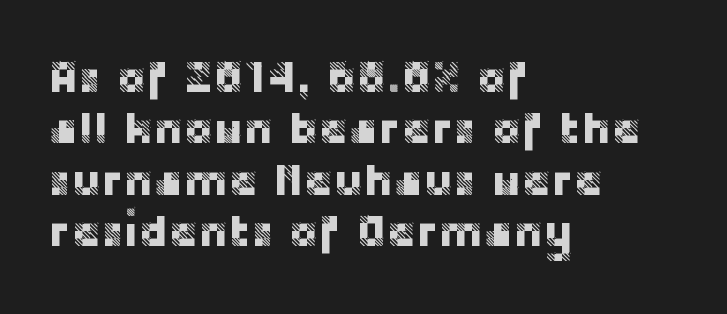
{"serif": "no", "italic": "no", "width": "normal", "stroke_contrast": "low", "x_height": "large", "monospaced": "no", "underline": "no", "align": "left", "line_spacing": "tight", "line_spacing_ratio": 1.14, "letter_spacing": "normal", "letter_spacing_em": 0.0, "glyph_px": 45}
